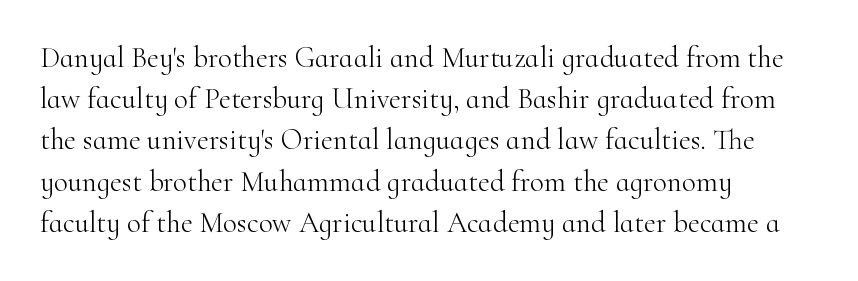
{"serif": "yes", "italic": "no", "bold": "no", "weight": "light", "width": "normal", "stroke_contrast": "high", "x_height": "small", "monospaced": "no", "underline": "no", "align": "left", "line_spacing": "normal", "line_spacing_ratio": 1.42, "letter_spacing": "normal", "letter_spacing_em": 0.0, "glyph_px": 29}
